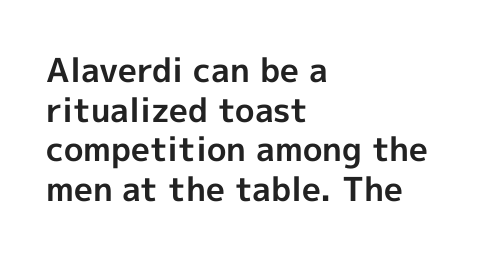
Q: Is the text bold? A: Yes.
Q: Is the text italic (slanted)? A: No, it is upright.
Q: Is the typeface a serif or a sans-serif typeface? A: Sans-serif.
Q: Is the text underlined? A: No.
Q: How is the paragraph aligned? A: Left-aligned.
Q: Is the spacing between letters normal or unusually wide? A: Normal.
Q: Width (condensed, normal, or wide)? A: Normal.
Q: x-height? A: Medium.
Q: Monospaced? A: No.
